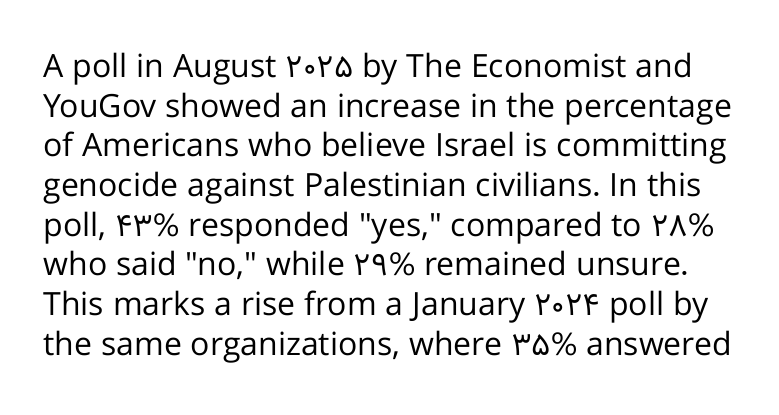
Q: Is the text bold? A: No.
Q: Is the text italic (slanted)? A: No, it is upright.
Q: Is the typeface a serif or a sans-serif typeface? A: Sans-serif.
Q: Is the text underlined? A: No.
Q: Is the spacing between letters normal or unusually wide? A: Normal.
Q: Width (condensed, normal, or wide)? A: Normal.
Q: Stroke contrast? A: Low.
Q: x-height? A: Medium.
Q: Monospaced? A: No.
